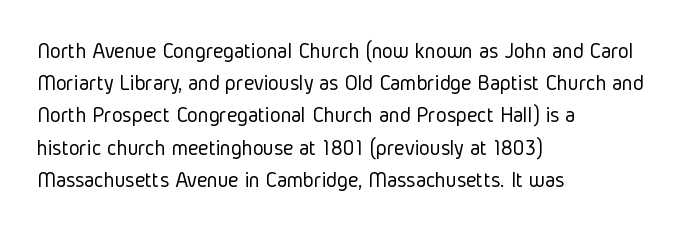
The image shows 23 px text type, upright; set left-aligned, normal line spacing (1.4x), normal letter spacing, not underlined.
